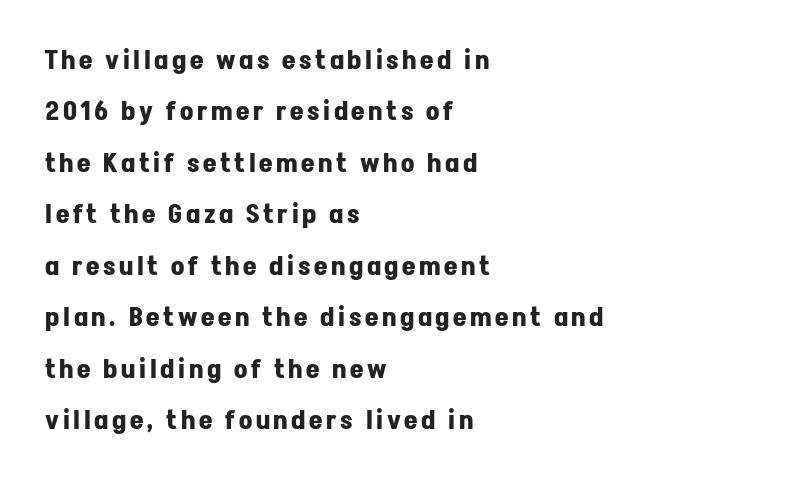
Q: Is the text bold? A: Yes.
Q: Is the text italic (slanted)? A: No, it is upright.
Q: Is the text underlined? A: No.
Q: How is the paragraph aligned? A: Left-aligned.
Q: Is the spacing between lines tight, normal or loose? A: Loose.
